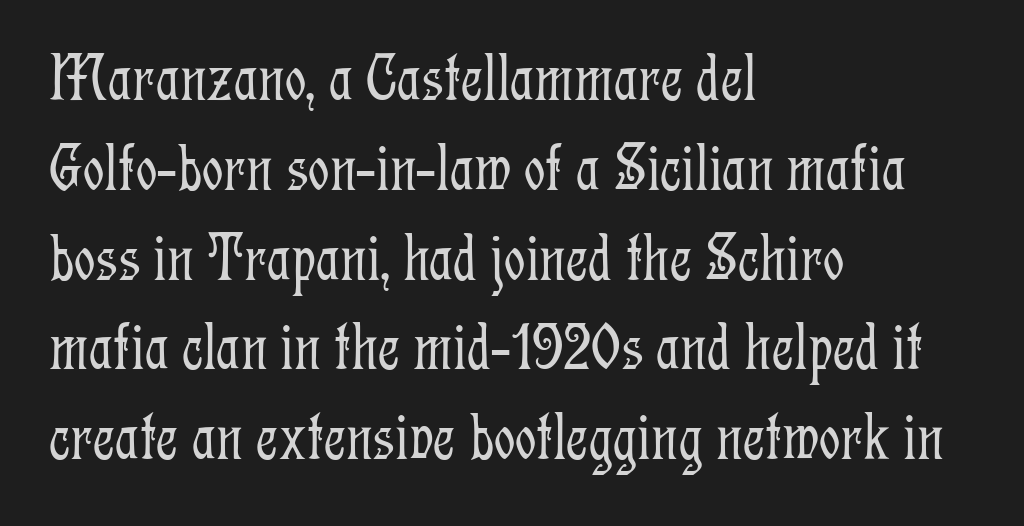
{"serif": "yes", "italic": "no", "bold": "no", "weight": "light", "width": "condensed", "stroke_contrast": "low", "x_height": "medium", "monospaced": "no", "underline": "no", "align": "left", "line_spacing": "normal", "line_spacing_ratio": 1.34, "letter_spacing": "normal", "letter_spacing_em": 0.0, "glyph_px": 67}
